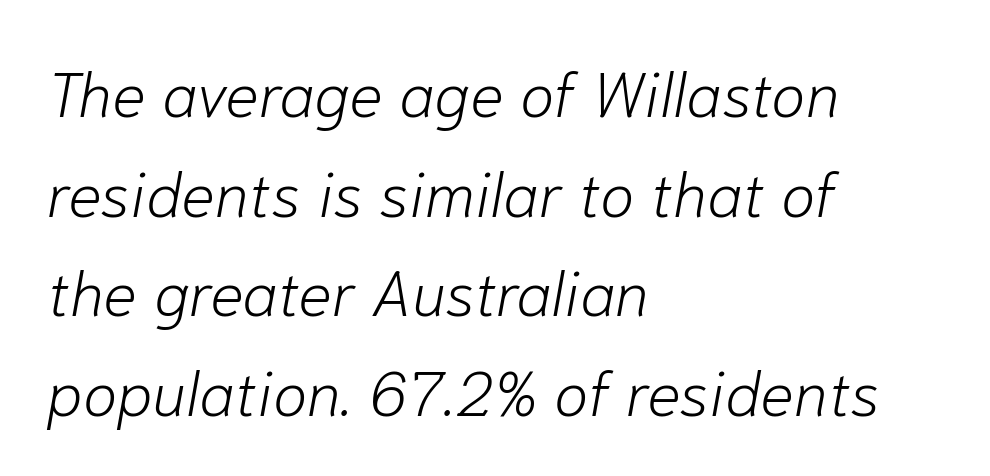
The image shows 63 px light type, italic (leaning right); set left-aligned, normal line spacing (1.58x), normal letter spacing, not underlined; low stroke contrast and a medium x-height.
